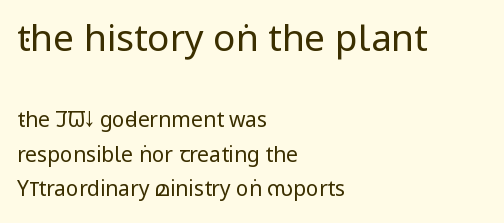
The space directly below the letters is spotless. Top chunk: large. Bottom chunk: small. Whoever set this chose a conventional vertical rhythm. Every stem runs plumb, perpendicular to the baseline.
